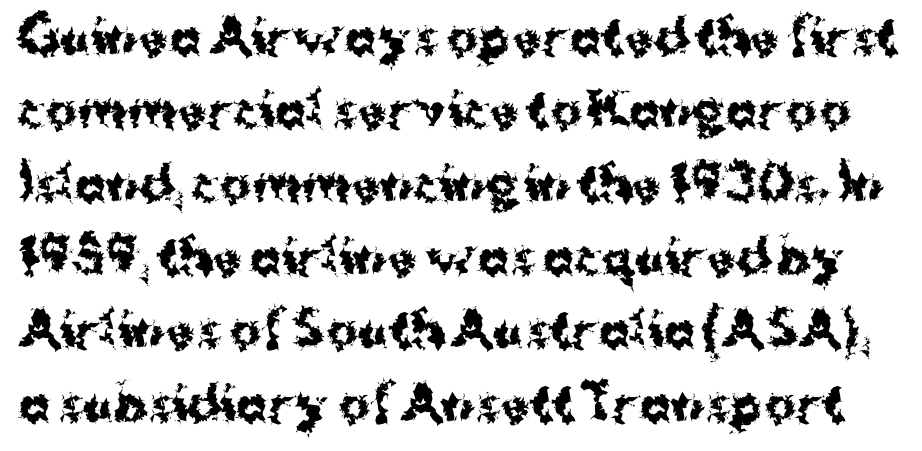
{"serif": "no", "italic": "no", "bold": "yes", "weight": "bold", "width": "normal", "stroke_contrast": "medium", "x_height": "medium", "monospaced": "no", "underline": "no", "line_spacing": "normal", "line_spacing_ratio": 1.56, "letter_spacing": "normal", "letter_spacing_em": 0.0, "glyph_px": 47}
